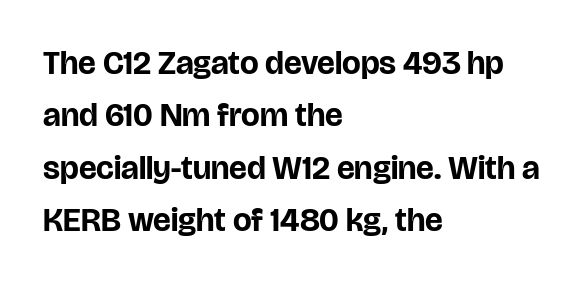
Q: Is the text bold? A: Yes.
Q: Is the text italic (slanted)? A: No, it is upright.
Q: Is the typeface a serif or a sans-serif typeface? A: Sans-serif.
Q: Is the text underlined? A: No.
Q: How is the paragraph aligned? A: Left-aligned.
Q: Is the spacing between letters normal or unusually wide? A: Normal.
Q: Is the spacing between lines tight, normal or loose? A: Normal.
Q: Width (condensed, normal, or wide)? A: Normal.
Q: Stroke contrast? A: Low.
Q: x-height? A: Large.
Q: Monospaced? A: No.
